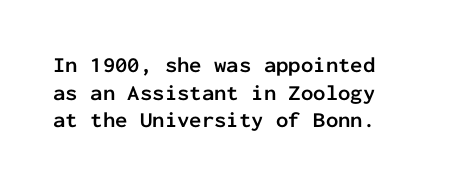
{"italic": "no", "bold": "yes", "underline": "no", "line_spacing": "normal", "line_spacing_ratio": 1.26, "letter_spacing": "normal", "letter_spacing_em": 0.0, "glyph_px": 22}
